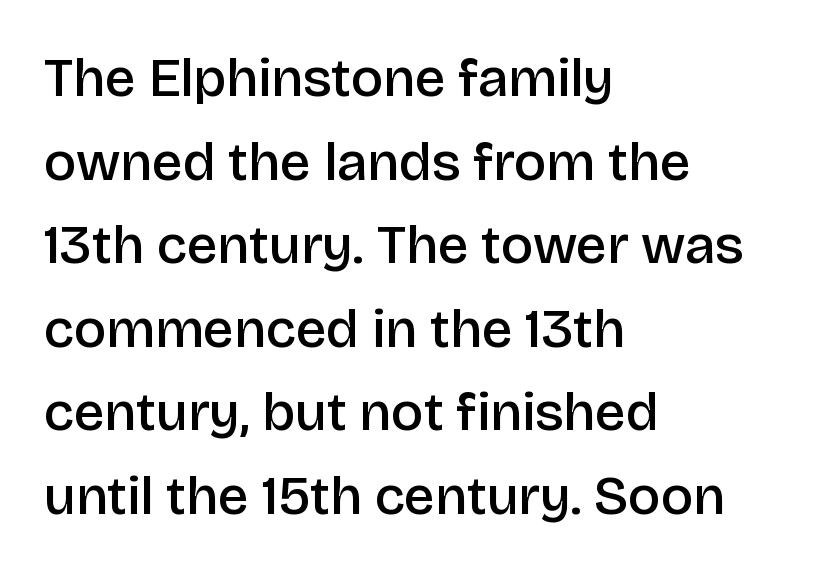
{"serif": "no", "italic": "no", "bold": "semi", "weight": "semibold", "width": "normal", "stroke_contrast": "low", "x_height": "large", "monospaced": "no", "underline": "no", "align": "left", "line_spacing": "normal", "line_spacing_ratio": 1.52, "letter_spacing": "normal", "letter_spacing_em": 0.0, "glyph_px": 55}
